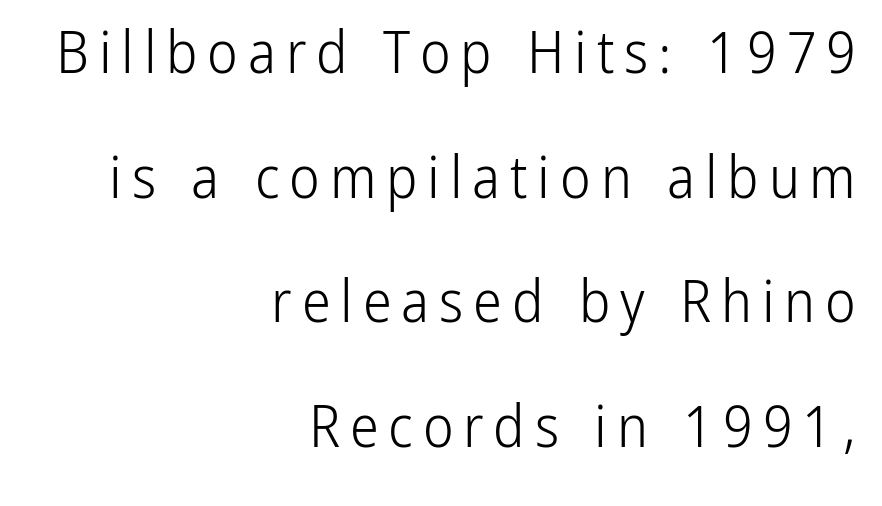
The glyphs in this specimen are sans serif. The baseline area is clear. A great deal of white space separates one row of letters from the next. Line endings align vertically; line beginnings do not.
